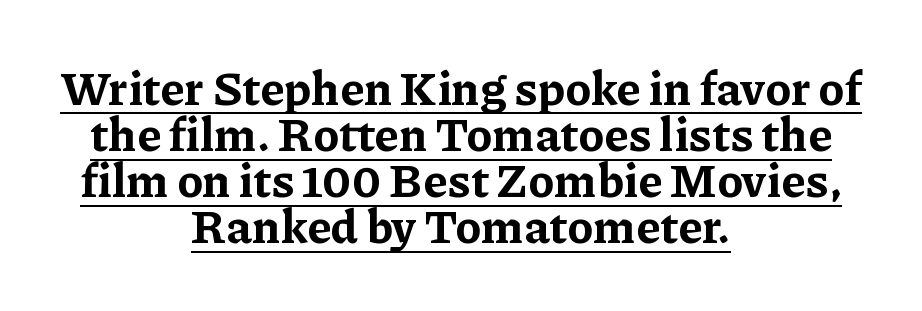
Q: Is the text bold? A: Yes.
Q: Is the text italic (slanted)? A: No, it is upright.
Q: Is the typeface a serif or a sans-serif typeface? A: Serif.
Q: Is the text underlined? A: Yes.
Q: How is the paragraph aligned? A: Centered.
Q: Is the spacing between letters normal or unusually wide? A: Normal.
Q: Is the spacing between lines tight, normal or loose? A: Tight.
Q: Width (condensed, normal, or wide)? A: Normal.
Q: Stroke contrast? A: Low.
Q: x-height? A: Medium.
Q: Monospaced? A: No.
